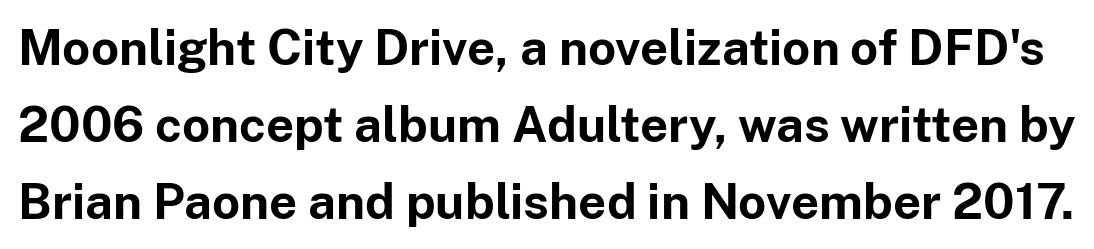
Q: Is the text bold? A: Yes.
Q: Is the text italic (slanted)? A: No, it is upright.
Q: Is the typeface a serif or a sans-serif typeface? A: Sans-serif.
Q: Is the text underlined? A: No.
Q: Is the spacing between letters normal or unusually wide? A: Normal.
Q: Is the spacing between lines tight, normal or loose? A: Normal.
Q: Width (condensed, normal, or wide)? A: Normal.
Q: Stroke contrast? A: Low.
Q: x-height? A: Medium.
Q: Monospaced? A: No.
